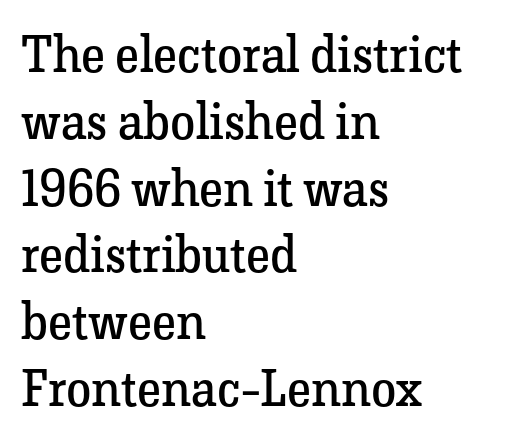
Q: Is the text bold? A: No.
Q: Is the text italic (slanted)? A: No, it is upright.
Q: Is the typeface a serif or a sans-serif typeface? A: Serif.
Q: Is the text underlined? A: No.
Q: How is the paragraph aligned? A: Left-aligned.
Q: Is the spacing between letters normal or unusually wide? A: Normal.
Q: Is the spacing between lines tight, normal or loose? A: Normal.
Q: Width (condensed, normal, or wide)? A: Normal.
Q: Stroke contrast? A: Low.
Q: x-height? A: Medium.
Q: Monospaced? A: No.
